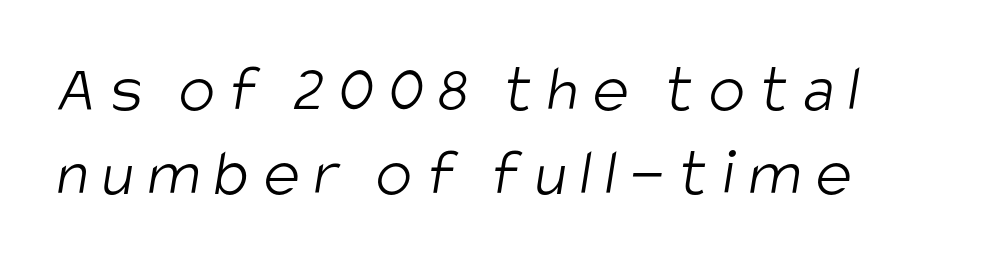
Q: Is the text bold? A: No.
Q: Is the typeface a serif or a sans-serif typeface? A: Sans-serif.
Q: Is the text underlined? A: No.
Q: Is the spacing between letters normal or unusually wide? A: Unusually wide.
Q: Width (condensed, normal, or wide)? A: Condensed.
Q: Stroke contrast? A: Low.
Q: x-height? A: Large.
Q: Monospaced? A: No.
